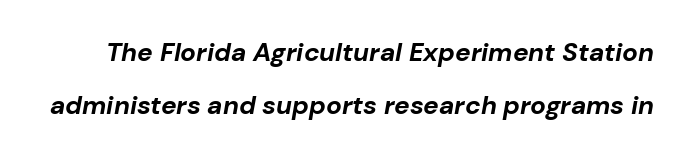
The image shows 26 px bold type, italic (leaning right); set loose line spacing (2.03x), normal letter spacing, not underlined.
